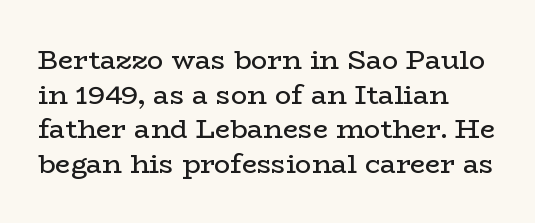
The block of text has a typical density, with ordinary space between rows. Which margin do the lines hug? The left one — the right edge is uneven. The space directly below the letters is spotless. This is the regular roman posture of the typeface. Does extra space separate the letters? No, they use regular spacing.
